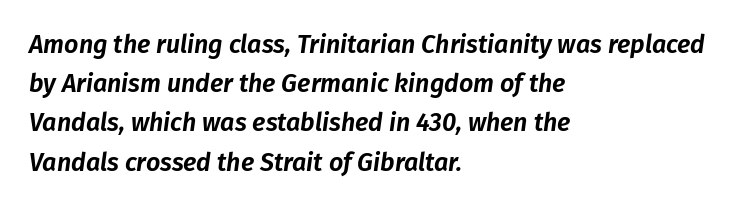
{"italic": "yes", "lean": "right", "slant_degrees": 8, "underline": "no", "align": "left", "line_spacing": "normal", "line_spacing_ratio": 1.57, "letter_spacing": "normal", "letter_spacing_em": 0.0, "glyph_px": 25}
